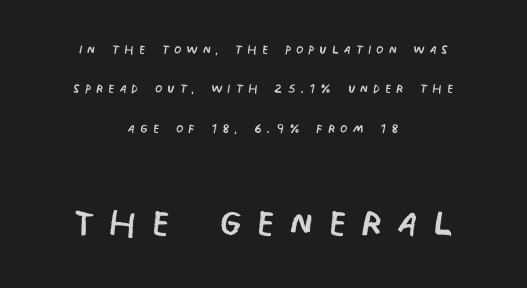
The typesetting does not lean heavy: it is not bold. This rendering uses center alignment, leaving both contours irregular but symmetric. Just letters on the line, the space beneath them empty. Baseline-to-baseline distance is far greater than the letter height. These lines are rendered in a variable-pitch font. Which of the two is more prominent by size? The second, at the bottom.
